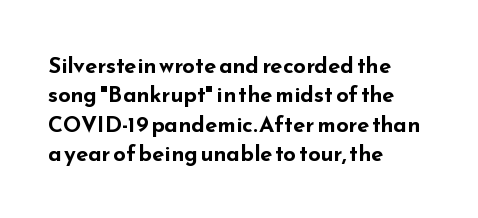
The image shows 22 px bold type, upright; set left-aligned, normal line spacing (1.33x), normal letter spacing, not underlined.
